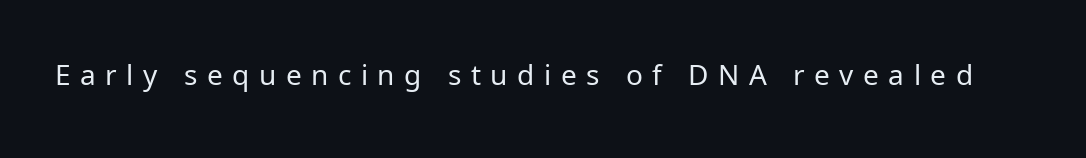
The rendering shows plain stroke endings on the letterforms — a sans-serif design. Proportional: the letters do not fall into vertical columns. Each word looks stretched out because of the extra space between its letters. The font is comparable to plain body text, perhaps lighter.
